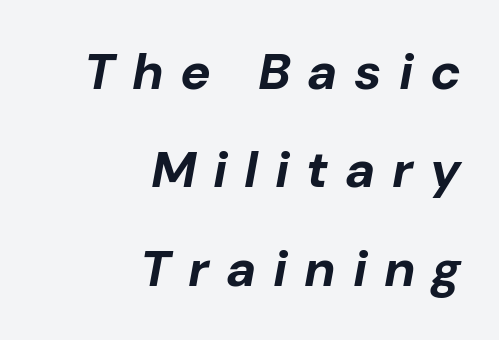
The image shows 51 px bold type, italic (leaning right); set right-aligned, loose line spacing (1.93x), unusually wide letter spacing (+0.33 em), not underlined; low stroke contrast and a medium x-height.
